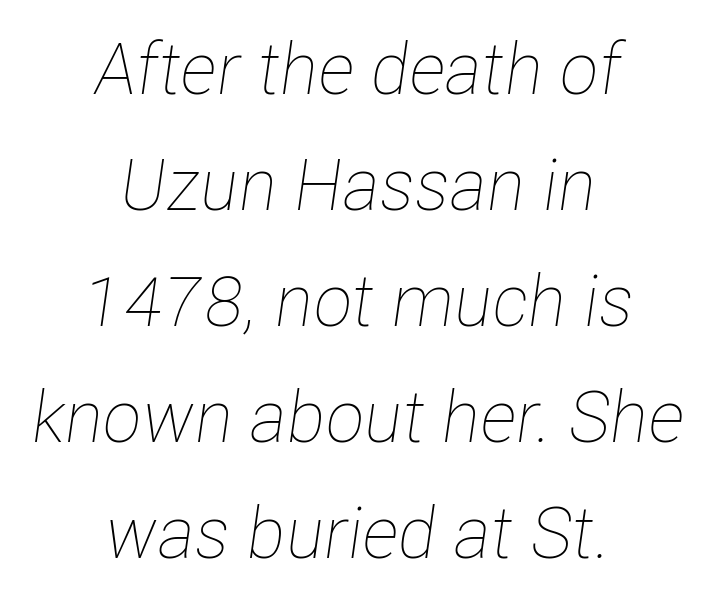
{"italic": "yes", "lean": "right", "slant_degrees": 8, "bold": "no", "weight": "thin", "width": "condensed", "stroke_contrast": "low", "x_height": "medium", "monospaced": "no", "underline": "no", "align": "center", "line_spacing": "normal", "line_spacing_ratio": 1.61, "letter_spacing": "normal", "letter_spacing_em": 0.0, "glyph_px": 72}
